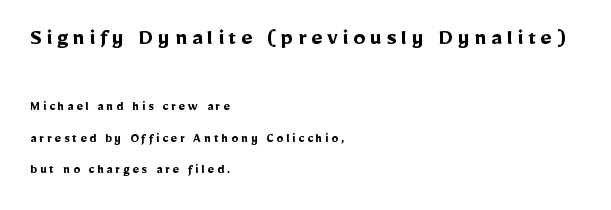
{"italic": "no", "bold": "yes", "underline": "no", "align": "left", "line_spacing": "loose", "line_spacing_ratio": 2.22, "letter_spacing": "wide", "letter_spacing_em": 0.2, "larger_block": "first", "size_ratio": 1.71, "glyph_px": 24}
